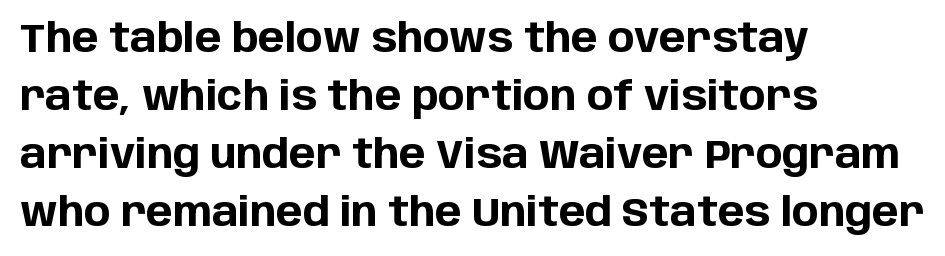
Note: no serifs on the glyphs. The typesetting leans heavy: a genuine bold. Casual observation: everything's shoved over to the left. A typesetter would call this proportional, since set widths differ per character. Reading down the column, the eye jumps a familiar distance to each next line.
